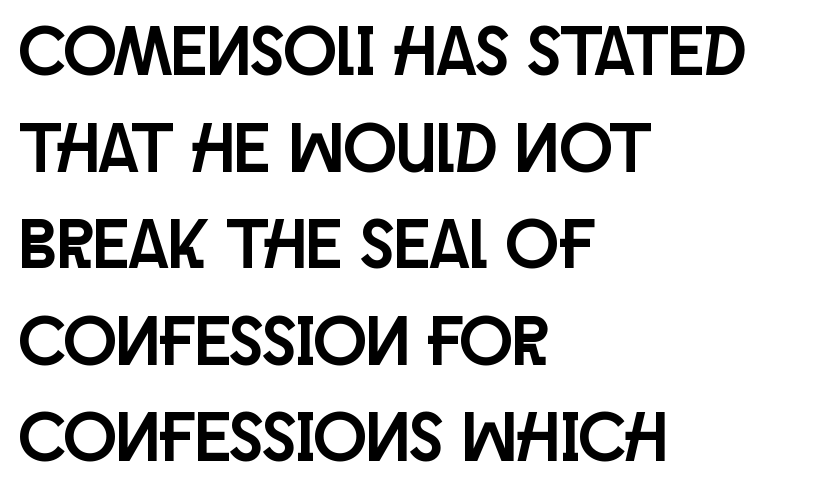
{"serif": "no", "italic": "no", "width": "condensed", "stroke_contrast": "low", "x_height": "large", "monospaced": "no", "underline": "no", "align": "left", "line_spacing": "normal", "line_spacing_ratio": 1.38, "letter_spacing": "normal", "letter_spacing_em": 0.0, "glyph_px": 70}
